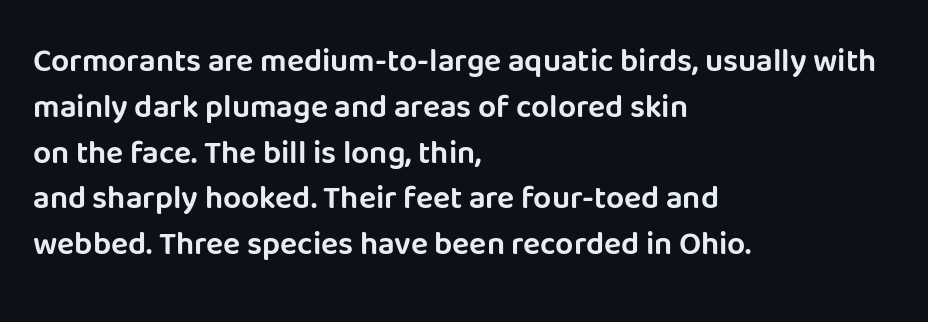
The image shows 32 px sans-serif type, upright; set left-aligned, normal line spacing (1.43x), normal letter spacing, not underlined; low stroke contrast and a large x-height.
